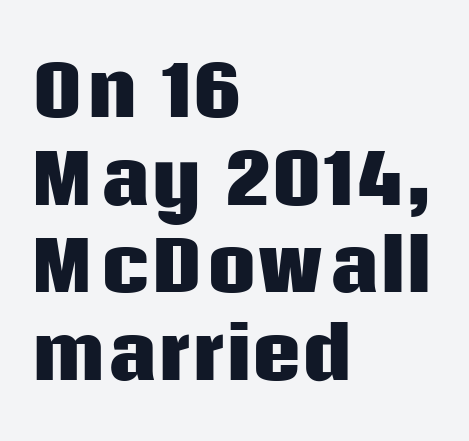
The image shows 69 px heavy sans-serif type, upright; set left-aligned, normal line spacing (1.27x), normal letter spacing, not underlined; low stroke contrast and a large x-height.
